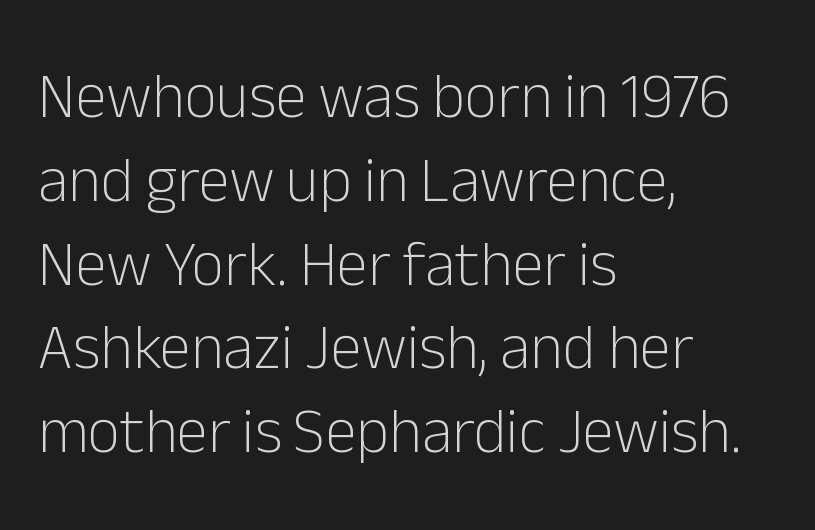
Q: Is the text bold? A: No.
Q: Is the text italic (slanted)? A: No, it is upright.
Q: Is the typeface a serif or a sans-serif typeface? A: Sans-serif.
Q: Is the text underlined? A: No.
Q: How is the paragraph aligned? A: Left-aligned.
Q: Is the spacing between letters normal or unusually wide? A: Normal.
Q: Is the spacing between lines tight, normal or loose? A: Normal.
Q: Width (condensed, normal, or wide)? A: Normal.
Q: Stroke contrast? A: Low.
Q: x-height? A: Medium.
Q: Monospaced? A: No.
